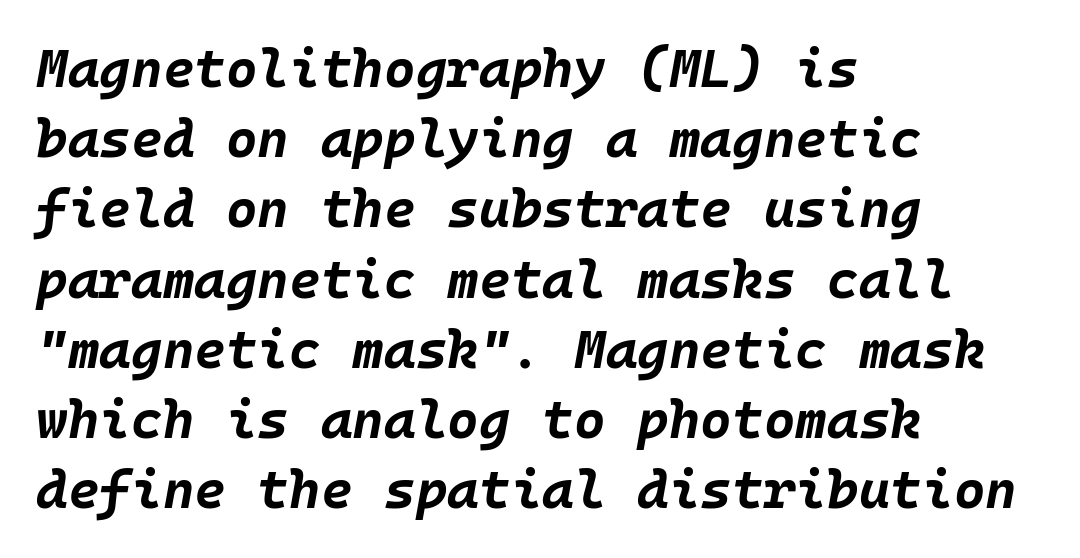
Q: Is the text bold? A: Yes.
Q: Is the text italic (slanted)? A: Yes, it leans right by about 10 degrees.
Q: Is the text underlined? A: No.
Q: How is the paragraph aligned? A: Left-aligned.
Q: Is the spacing between letters normal or unusually wide? A: Normal.
Q: Is the spacing between lines tight, normal or loose? A: Normal.
Q: Width (condensed, normal, or wide)? A: Normal.
Q: Stroke contrast? A: Low.
Q: x-height? A: Large.
